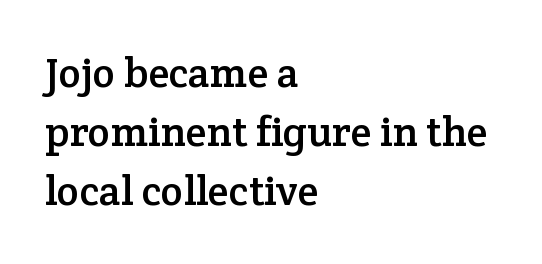
Q: Is the text italic (slanted)? A: No, it is upright.
Q: Is the typeface a serif or a sans-serif typeface? A: Serif.
Q: Is the text underlined? A: No.
Q: How is the paragraph aligned? A: Left-aligned.
Q: Is the spacing between letters normal or unusually wide? A: Normal.
Q: Is the spacing between lines tight, normal or loose? A: Normal.
Q: Width (condensed, normal, or wide)? A: Normal.
Q: Stroke contrast? A: Low.
Q: x-height? A: Medium.
Q: Monospaced? A: No.
